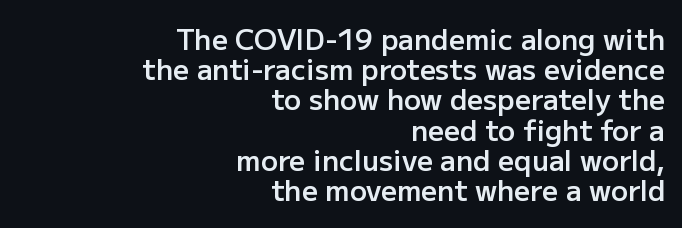
{"serif": "no", "italic": "no", "bold": "semi", "weight": "semibold", "width": "normal", "stroke_contrast": "low", "x_height": "medium", "monospaced": "no", "underline": "no", "align": "right", "line_spacing": "tight", "line_spacing_ratio": 1.08, "letter_spacing": "normal", "letter_spacing_em": 0.0, "glyph_px": 28}
